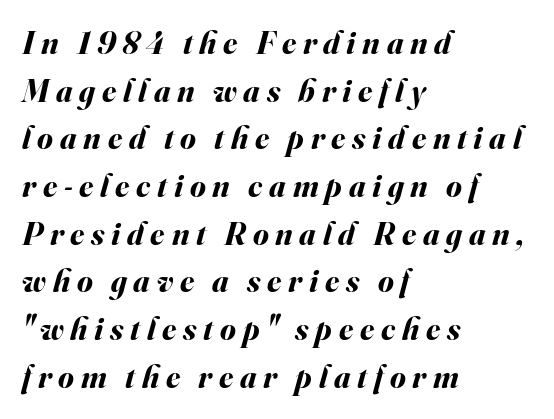
{"italic": "yes", "lean": "right", "slant_degrees": 16, "bold": "yes", "weight": "bold", "width": "normal", "stroke_contrast": "medium", "x_height": "small", "monospaced": "no", "underline": "no", "align": "left", "line_spacing": "normal", "line_spacing_ratio": 1.49, "letter_spacing": "wide", "letter_spacing_em": 0.21, "glyph_px": 32}
